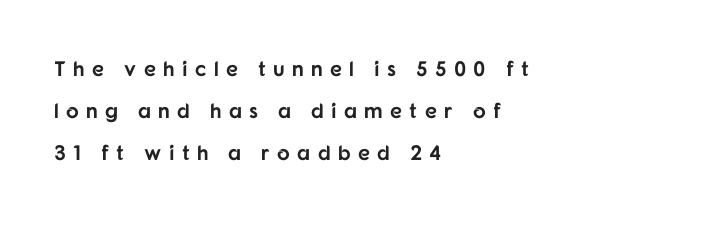
Q: Is the text bold? A: Yes.
Q: Is the text italic (slanted)? A: No, it is upright.
Q: Is the text underlined? A: No.
Q: How is the paragraph aligned? A: Left-aligned.
Q: Is the spacing between letters normal or unusually wide? A: Unusually wide.
Q: Is the spacing between lines tight, normal or loose? A: Loose.
